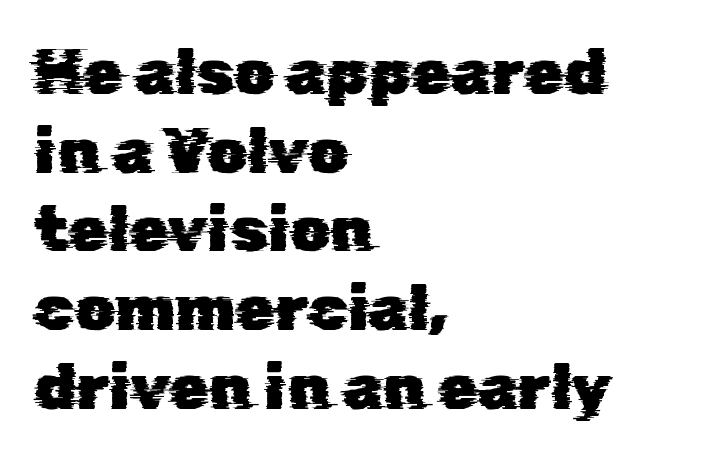
Q: Is the typeface a serif or a sans-serif typeface? A: Sans-serif.
Q: Is the text underlined? A: No.
Q: How is the paragraph aligned? A: Left-aligned.
Q: Is the spacing between letters normal or unusually wide? A: Normal.
Q: Width (condensed, normal, or wide)? A: Normal.
Q: Stroke contrast? A: Low.
Q: x-height? A: Medium.
Q: Monospaced? A: No.
